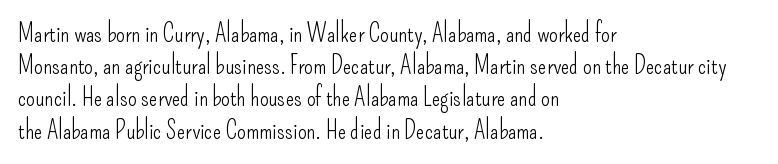
{"italic": "no", "bold": "no", "underline": "no", "align": "left", "line_spacing": "normal", "line_spacing_ratio": 1.29, "letter_spacing": "normal", "letter_spacing_em": 0.0, "glyph_px": 25}
